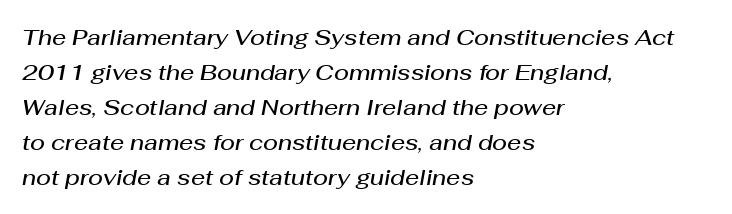
Q: Is the text bold? A: Semi-bold.
Q: Is the text italic (slanted)? A: Yes, it leans right by about 10 degrees.
Q: Is the text underlined? A: No.
Q: How is the paragraph aligned? A: Left-aligned.
Q: Is the spacing between letters normal or unusually wide? A: Normal.
Q: Is the spacing between lines tight, normal or loose? A: Normal.
